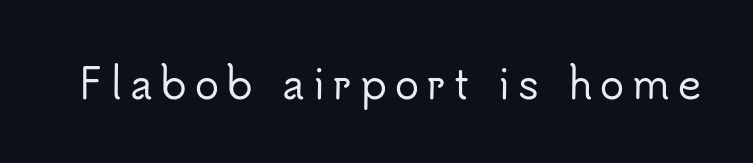
Q: Is the text italic (slanted)? A: No, it is upright.
Q: Is the typeface a serif or a sans-serif typeface? A: Sans-serif.
Q: Is the text underlined? A: No.
Q: Is the spacing between letters normal or unusually wide? A: Unusually wide.
Q: Width (condensed, normal, or wide)? A: Normal.
Q: Stroke contrast? A: Low.
Q: x-height? A: Small.
Q: Monospaced? A: No.
